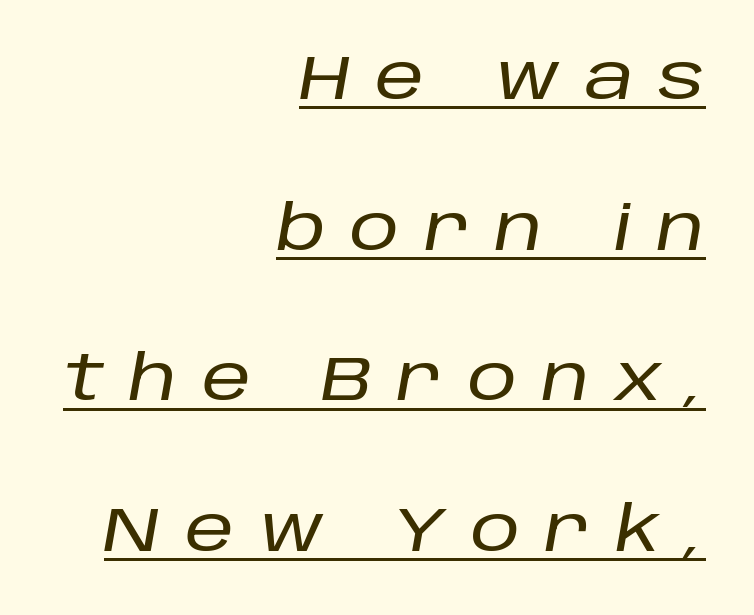
The image shows 62 px text type, italic (leaning right); set right-aligned, loose line spacing (2.43x), unusually wide letter spacing (+0.4 em), underlined; low stroke contrast and a large x-height.
